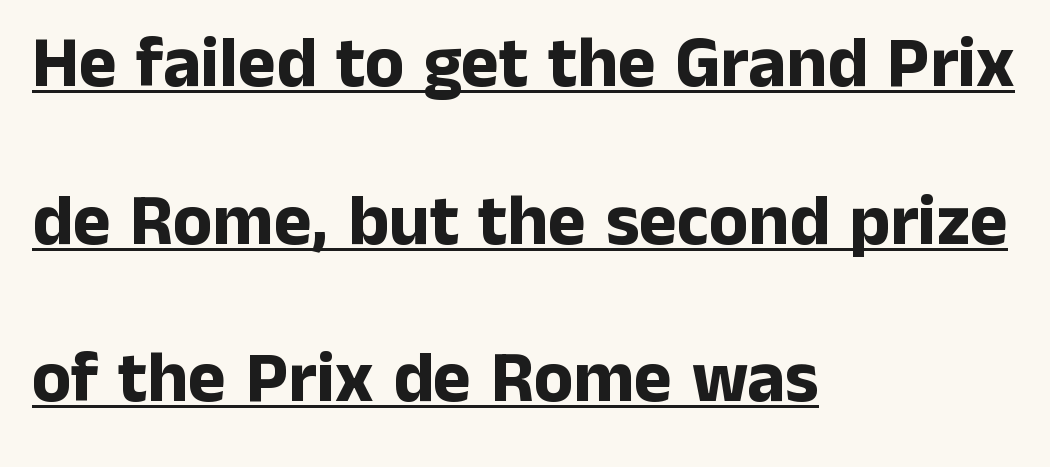
The image shows 72 px bold sans-serif type, upright; set left-aligned, loose line spacing (2.19x), normal letter spacing, underlined; low stroke contrast and a medium x-height.
